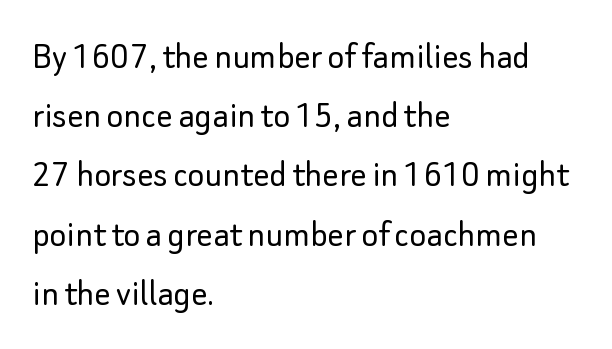
One glance says typical: line gaps are just what's usual. The foot of each line stays bare and open. Type style note: lacks serifs. The characters are drawn with everyday or finer stroke widths. Each letter keeps its own natural width here, so spacing adapts to shape.
